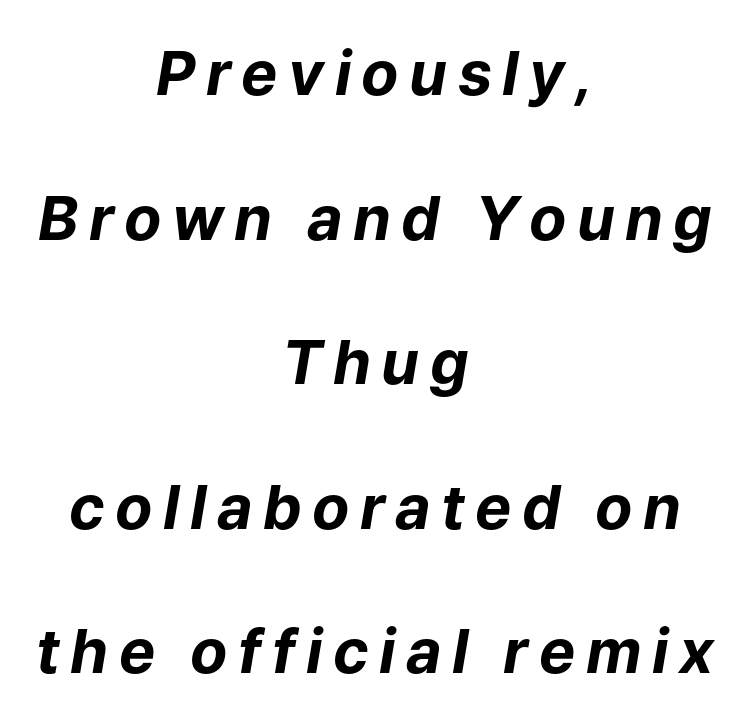
{"italic": "yes", "lean": "right", "slant_degrees": 9, "bold": "yes", "weight": "bold", "width": "normal", "stroke_contrast": "low", "x_height": "medium", "monospaced": "no", "underline": "no", "align": "center", "line_spacing": "loose", "line_spacing_ratio": 2.37, "glyph_px": 61}
